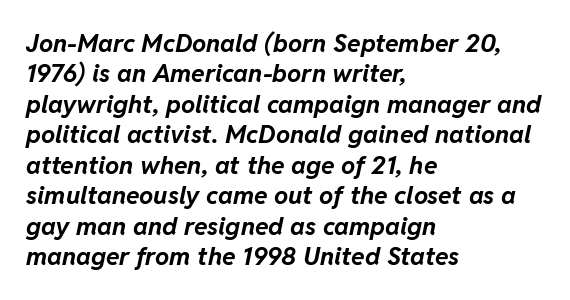
{"italic": "yes", "lean": "right", "slant_degrees": 11, "bold": "yes", "underline": "no", "align": "left", "line_spacing_ratio": 1.22, "letter_spacing": "normal", "letter_spacing_em": 0.0, "glyph_px": 25}
